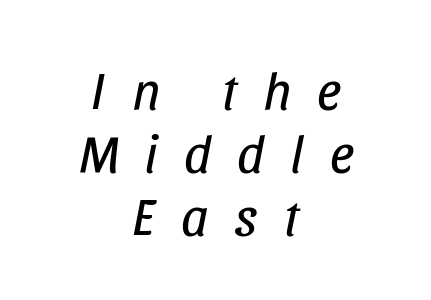
{"italic": "yes", "lean": "right", "slant_degrees": 11, "bold": "no", "weight": "regular", "width": "condensed", "stroke_contrast": "low", "x_height": "large", "monospaced": "no", "underline": "no", "align": "center", "line_spacing_ratio": 1.19, "letter_spacing": "wide", "letter_spacing_em": 0.49, "glyph_px": 53}
